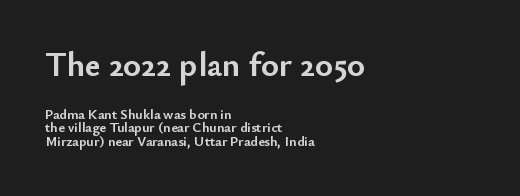
{"serif": "no", "italic": "no", "bold": "yes", "weight": "semibold", "width": "normal", "stroke_contrast": "low", "x_height": "small", "monospaced": "no", "underline": "no", "align": "left", "line_spacing": "tight", "line_spacing_ratio": 0.98, "letter_spacing": "normal", "letter_spacing_em": 0.0, "larger_block": "first", "size_ratio": 2.43, "glyph_px": 34}
